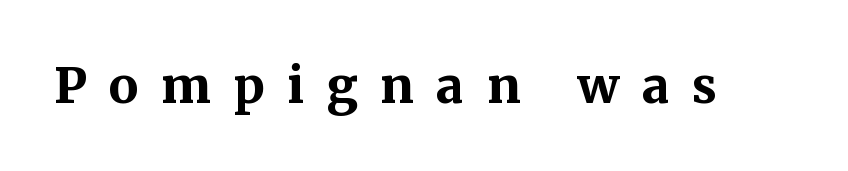
{"serif": "yes", "italic": "no", "bold": "yes", "weight": "bold", "width": "normal", "stroke_contrast": "medium", "x_height": "medium", "monospaced": "no", "underline": "no", "letter_spacing": "wide", "letter_spacing_em": 0.46, "glyph_px": 49}
